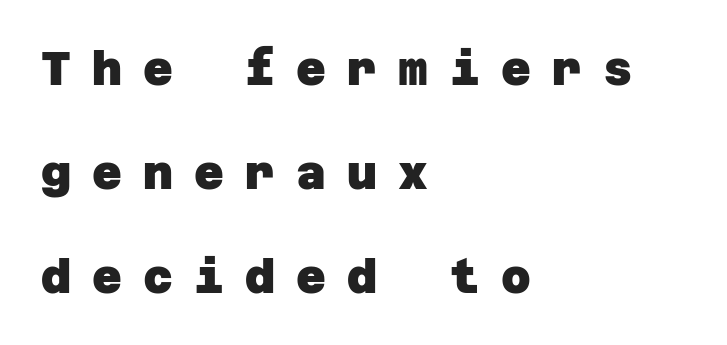
Q: Is the text bold? A: Yes.
Q: Is the typeface a serif or a sans-serif typeface? A: Sans-serif.
Q: Is the text underlined? A: No.
Q: How is the paragraph aligned? A: Left-aligned.
Q: Is the spacing between letters normal or unusually wide? A: Unusually wide.
Q: Is the spacing between lines tight, normal or loose? A: Loose.
Q: Width (condensed, normal, or wide)? A: Normal.
Q: Stroke contrast? A: Low.
Q: x-height? A: Large.
